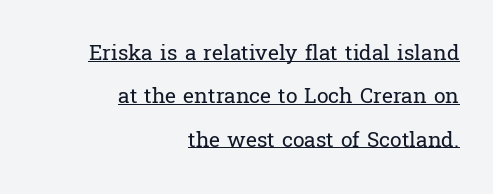
A roman cut, with each character standing at attention. On a weight scale, this lands at 450 or below. In designer terms, the underline attribute is active on this setting. Here the glyphs are tracked normally, forming tight word shapes. Students, observe: this is what heavily led, spacious text looks like. Every row of glyphs terminates at an identical x-position on the right.
